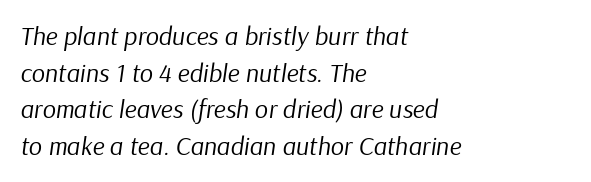
Notice how descenders clear the ascenders below comfortably — that's standard leading. The lettering tilts uniformly, giving the passage an italic look. Is the stroke heavy? The answer is a plain regular-or-lighter. Plain, unruled lines of type. How are the letters spaced? Ordinarily, with no added tracking. Teacher's note: observe the even left margin — that is flush-left alignment.
